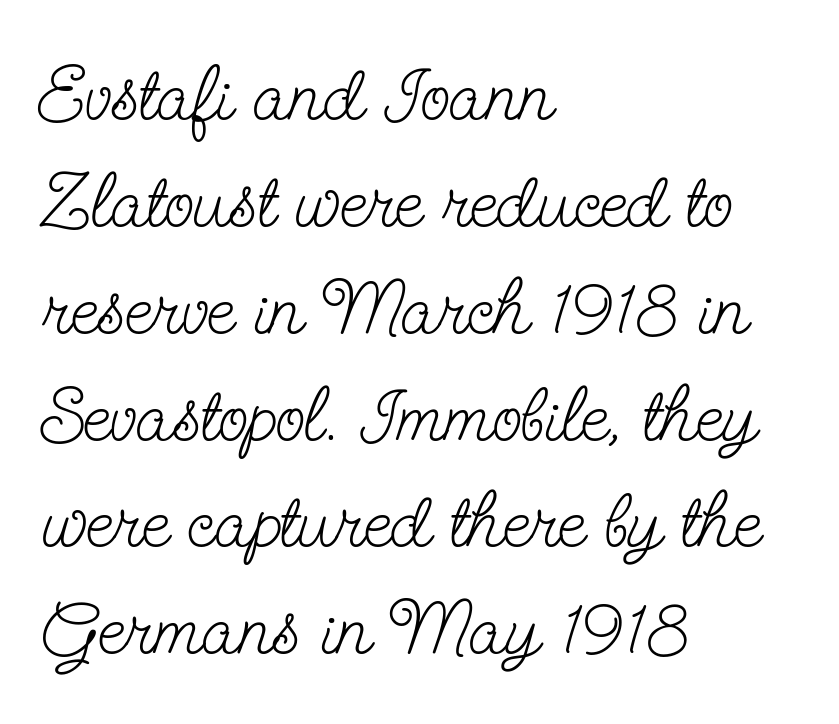
Inter-character spacing is left at the font's built-in metrics. Evenly set lines give the paragraph a standard silhouette. Classification — serif. Weight: not bold — regular or lighter. Proportional: the letters do not fall into vertical columns.
